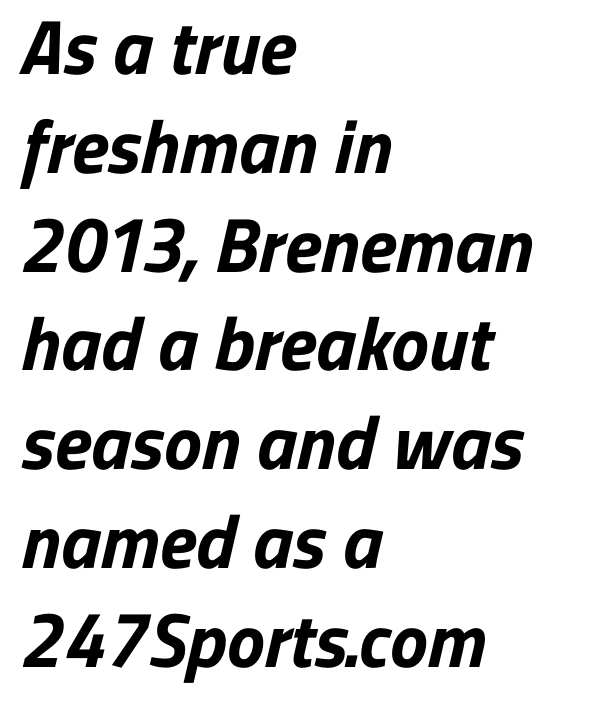
{"serif": "no", "bold": "yes", "weight": "bold", "width": "normal", "stroke_contrast": "low", "x_height": "medium", "monospaced": "no", "underline": "no", "align": "left", "line_spacing": "normal", "line_spacing_ratio": 1.3, "letter_spacing": "normal", "letter_spacing_em": 0.0, "glyph_px": 76}
